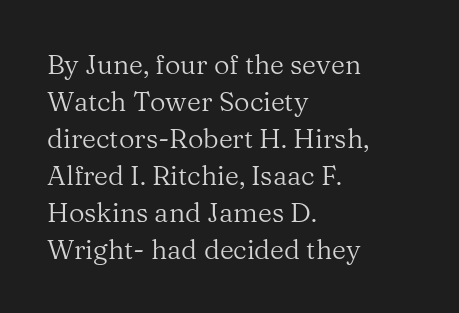
Q: Is the text bold? A: No.
Q: Is the text italic (slanted)? A: No, it is upright.
Q: Is the text underlined? A: No.
Q: How is the paragraph aligned? A: Left-aligned.
Q: Is the spacing between letters normal or unusually wide? A: Normal.
Q: Is the spacing between lines tight, normal or loose? A: Normal.
